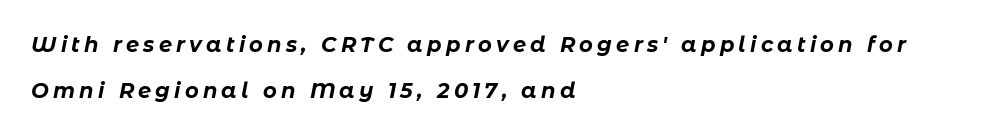
{"italic": "yes", "lean": "right", "slant_degrees": 11, "bold": "yes", "underline": "no", "align": "left", "line_spacing": "loose", "line_spacing_ratio": 2.18, "letter_spacing": "wide", "letter_spacing_em": 0.2, "glyph_px": 21}
